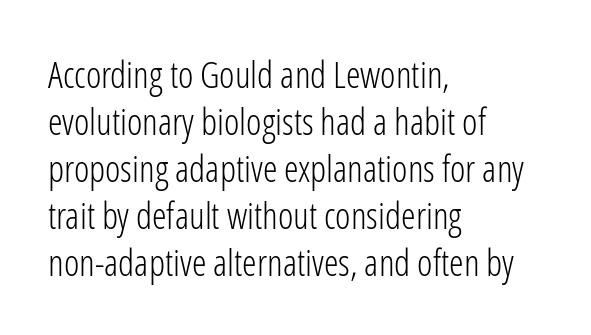
Q: Is the text bold? A: No.
Q: Is the text italic (slanted)? A: No, it is upright.
Q: Is the typeface a serif or a sans-serif typeface? A: Sans-serif.
Q: Is the text underlined? A: No.
Q: How is the paragraph aligned? A: Left-aligned.
Q: Is the spacing between letters normal or unusually wide? A: Normal.
Q: Is the spacing between lines tight, normal or loose? A: Normal.
Q: Width (condensed, normal, or wide)? A: Condensed.
Q: Stroke contrast? A: Low.
Q: x-height? A: Medium.
Q: Monospaced? A: No.
